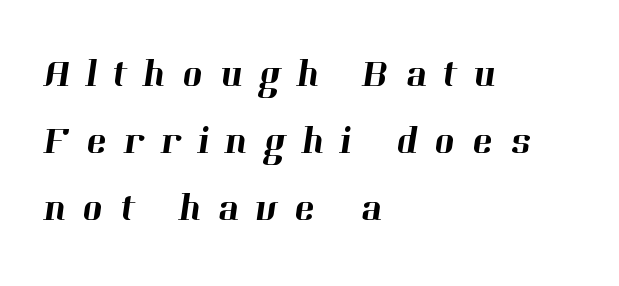
The image shows 39 px serif type; set left-aligned, line spacing 1.72x, unusually wide letter spacing (+0.43 em), not underlined; high stroke contrast and a medium x-height.
